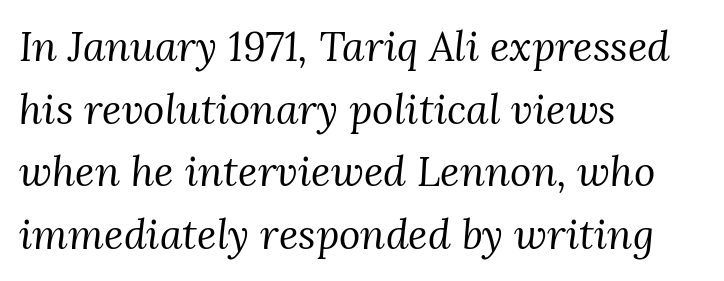
The image shows 41 px regular-weight serif type, italic (leaning right); set left-aligned, normal line spacing (1.53x), normal letter spacing, not underlined; medium stroke contrast and a medium x-height.
